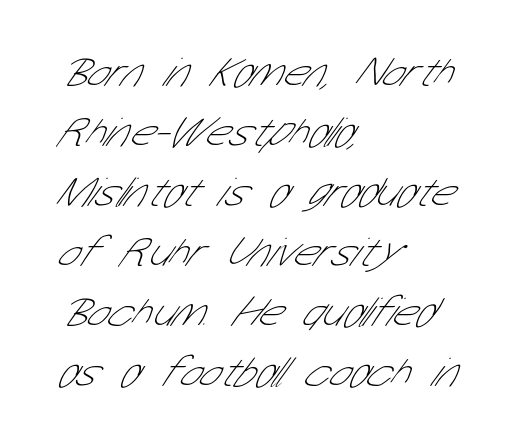
Q: Is the text bold? A: No.
Q: Is the typeface a serif or a sans-serif typeface? A: Sans-serif.
Q: Is the text underlined? A: No.
Q: How is the paragraph aligned? A: Left-aligned.
Q: Is the spacing between letters normal or unusually wide? A: Normal.
Q: Is the spacing between lines tight, normal or loose? A: Normal.
Q: Width (condensed, normal, or wide)? A: Condensed.
Q: Stroke contrast? A: Low.
Q: x-height? A: Medium.
Q: Monospaced? A: No.
